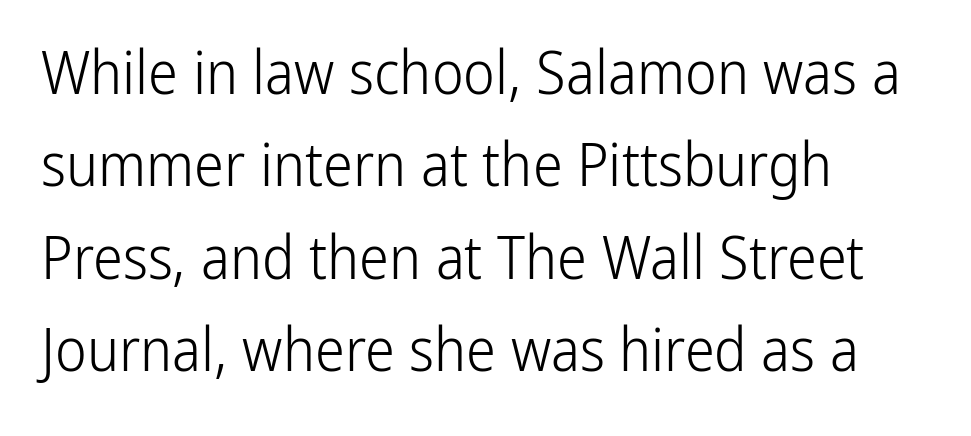
The image shows 60 px light, condensed sans-serif type, upright; set left-aligned, normal line spacing (1.54x), normal letter spacing, not underlined; low stroke contrast and a medium x-height.
